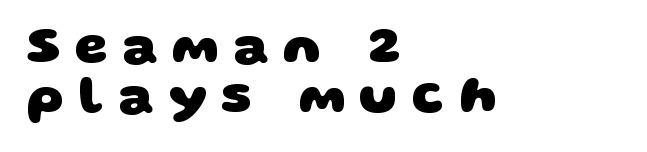
{"serif": "no", "bold": "yes", "weight": "heavy", "width": "wide", "stroke_contrast": "low", "x_height": "large", "monospaced": "no", "underline": "no", "align": "left", "line_spacing": "tight", "line_spacing_ratio": 0.97, "letter_spacing": "wide", "letter_spacing_em": 0.28, "glyph_px": 52}
